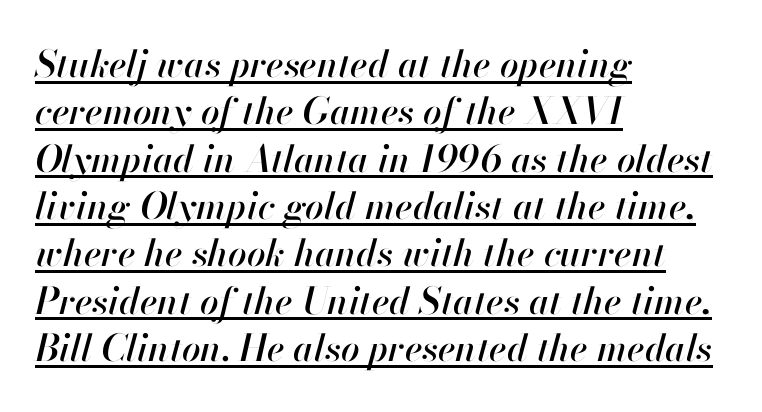
{"italic": "yes", "lean": "right", "slant_degrees": 13, "width": "normal", "stroke_contrast": "high", "x_height": "small", "monospaced": "no", "underline": "yes", "align": "left", "line_spacing": "normal", "line_spacing_ratio": 1.28, "letter_spacing": "normal", "letter_spacing_em": 0.0, "glyph_px": 37}
